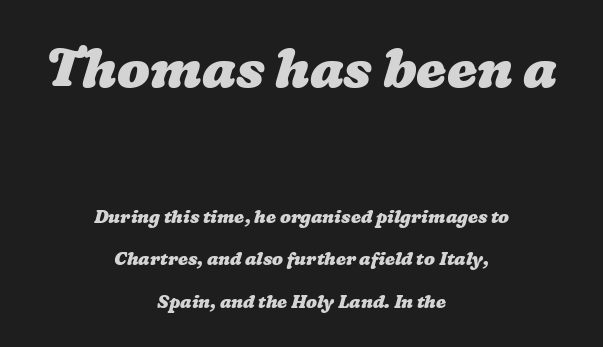
The image shows 54 px heavy, wide type; set centered, loose line spacing (2.36x), normal letter spacing, not underlined; the first (top) block is 3.0x larger; low stroke contrast and a medium x-height.
